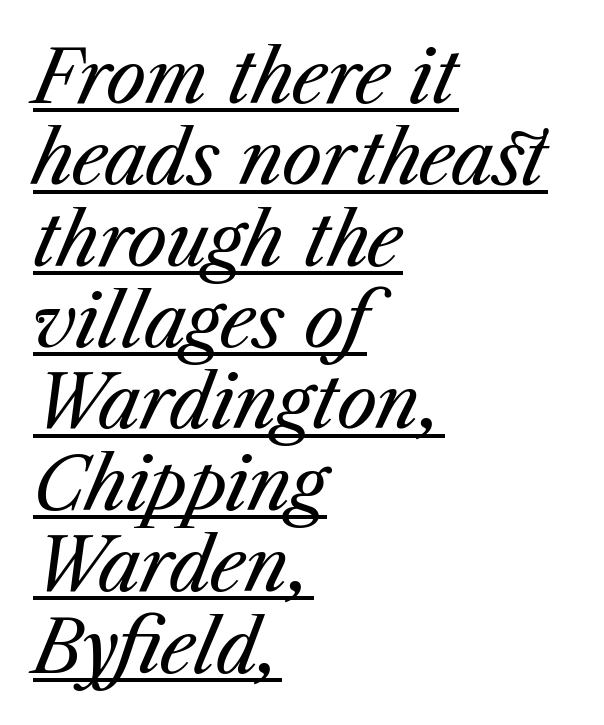
Q: Is the text bold? A: No.
Q: Is the text italic (slanted)? A: Yes, it leans right by about 23 degrees.
Q: Is the text underlined? A: Yes.
Q: How is the paragraph aligned? A: Left-aligned.
Q: Is the spacing between letters normal or unusually wide? A: Normal.
Q: Is the spacing between lines tight, normal or loose? A: Tight.
Q: Width (condensed, normal, or wide)? A: Normal.
Q: Stroke contrast? A: Medium.
Q: x-height? A: Medium.
Q: Monospaced? A: No.
